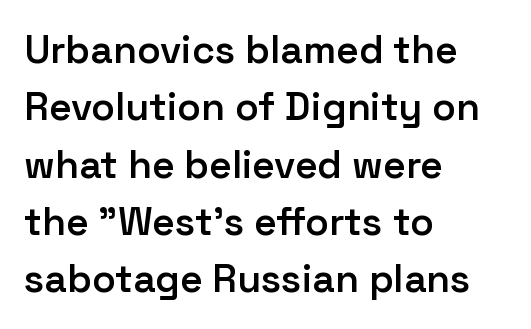
The image shows 39 px semibold sans-serif type, upright; set left-aligned, normal line spacing (1.47x), normal letter spacing, not underlined; low stroke contrast and a medium x-height.
